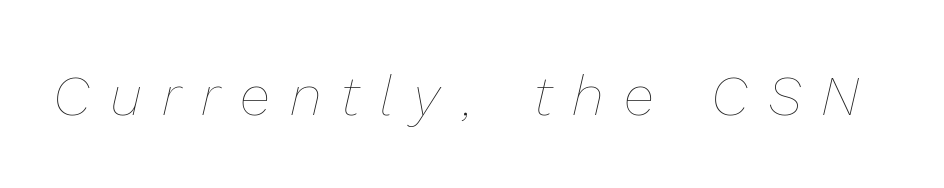
The image shows 56 px thin type, italic (leaning right); set unusually wide letter spacing (+0.36 em), not underlined; low stroke contrast and a medium x-height.
